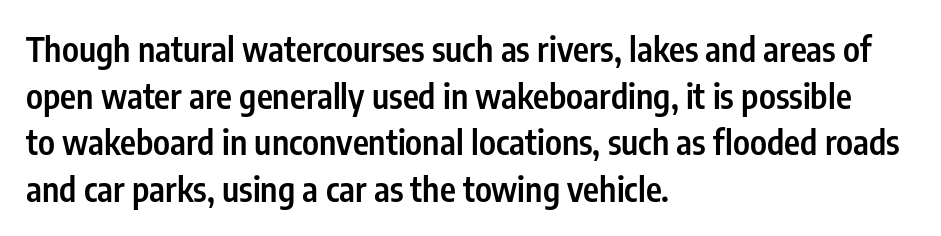
{"serif": "no", "italic": "no", "bold": "semi", "weight": "semibold", "width": "condensed", "stroke_contrast": "low", "x_height": "medium", "monospaced": "no", "underline": "no", "align": "left", "line_spacing": "normal", "line_spacing_ratio": 1.37, "letter_spacing": "normal", "letter_spacing_em": 0.0, "glyph_px": 34}
